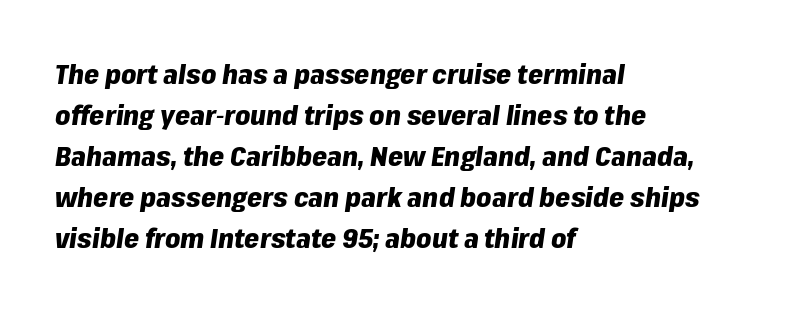
Q: Is the text bold? A: Yes.
Q: Is the text italic (slanted)? A: Yes, it leans right by about 8 degrees.
Q: Is the text underlined? A: No.
Q: How is the paragraph aligned? A: Left-aligned.
Q: Is the spacing between letters normal or unusually wide? A: Normal.
Q: Is the spacing between lines tight, normal or loose? A: Normal.
